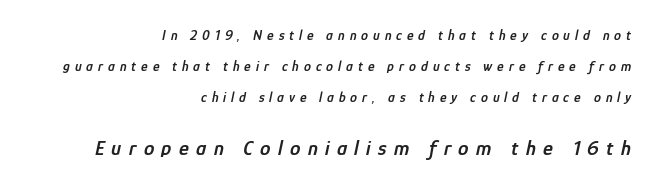
Only glyphs here, with clear space below each row. Honestly, the rows look like they've been pulled way apart. The horizontal fit of the characters is loose and conspicuously gappy. Which chunk is bigger? The second one — the bottom block dwarfs the top. A semibold gives these letters moderate extra thickness, short of bold. Horizontally, the lines are justified to the trailing edge only.
